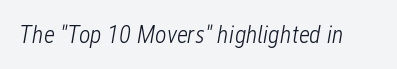
Q: Is the text bold? A: No.
Q: Is the text italic (slanted)? A: Yes, it leans right by about 12 degrees.
Q: Is the text underlined? A: No.
Q: Is the spacing between letters normal or unusually wide? A: Normal.
